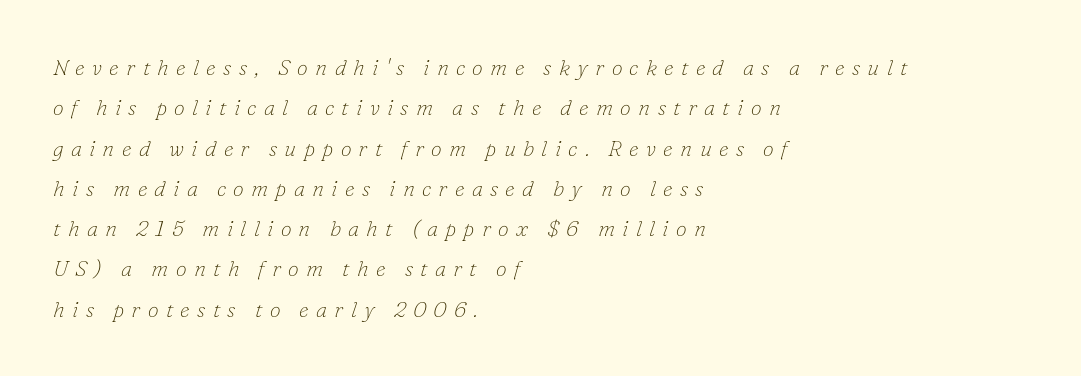
Short and long lines alike share a common starting point at left. No word sits above an underline. The strokes carry an ordinary text weight at most. In terms of posture, this sample is oblique.
